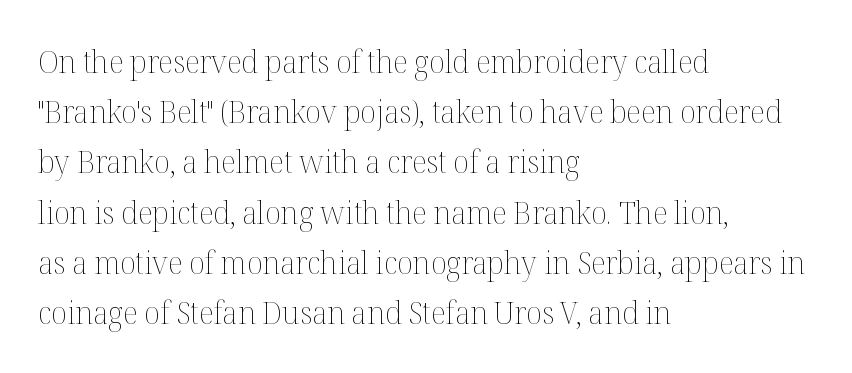
Horizontal alignment here is leftward, the default for most running prose. Posture: vertical. You could not count columns in this text — the font is proportionally spaced. This reads as an unemphasized weight, regular at the heaviest. Look at the tracking — it's just the regular setting, nothing added. Anything drawn beneath the words? Only blank space.
